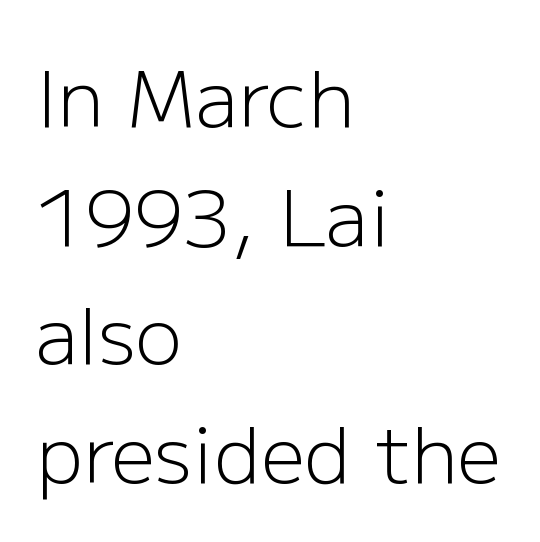
Plain, unruled lines of type. Is the letter spacing exaggerated? No — it looks like the ordinary default. Weight: in the light-to-regular range. Vertical spacing — default. Serif or sans? Sans — the stroke terminals are bare.
